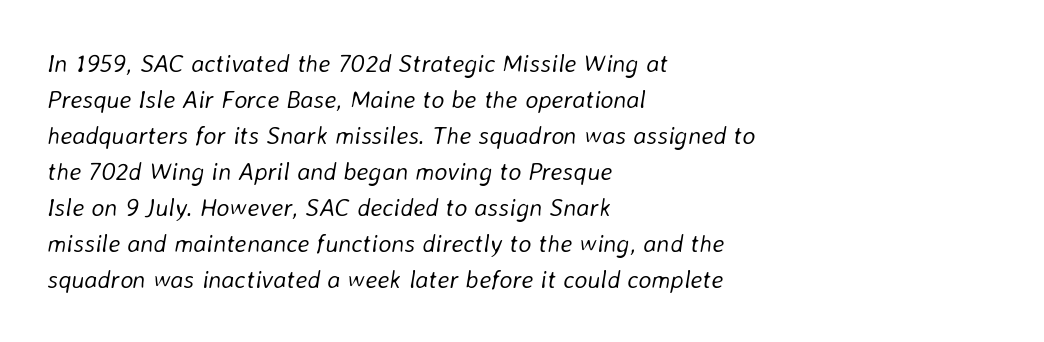
The area under the type is left untouched. The weight tops out at a normal text grade. Students, observe: this is what conventionally led text looks like. In terms of letterspacing, this is plain default setting. Layout note: lines flush left. Yep, that's italic — everything's leaning.
